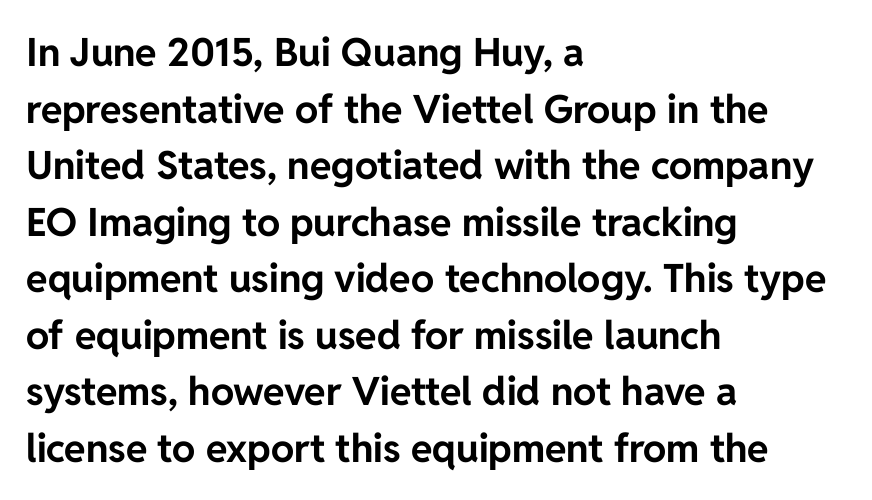
Q: Is the text bold? A: Yes.
Q: Is the text italic (slanted)? A: No, it is upright.
Q: Is the typeface a serif or a sans-serif typeface? A: Sans-serif.
Q: Is the text underlined? A: No.
Q: How is the paragraph aligned? A: Left-aligned.
Q: Is the spacing between letters normal or unusually wide? A: Normal.
Q: Is the spacing between lines tight, normal or loose? A: Normal.
Q: Width (condensed, normal, or wide)? A: Normal.
Q: Stroke contrast? A: Low.
Q: x-height? A: Medium.
Q: Monospaced? A: No.
